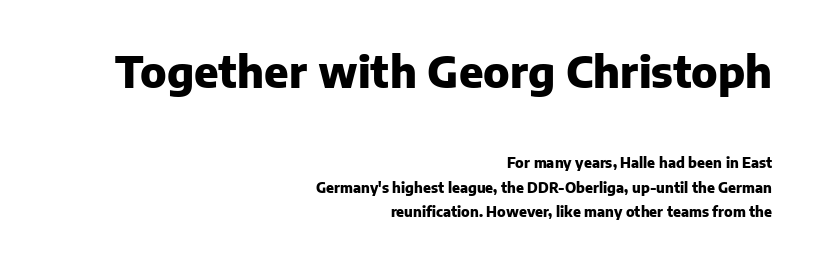
Q: Is the text bold? A: Yes.
Q: Is the text italic (slanted)? A: No, it is upright.
Q: Is the typeface a serif or a sans-serif typeface? A: Sans-serif.
Q: Is the text underlined? A: No.
Q: How is the paragraph aligned? A: Right-aligned.
Q: Is the spacing between letters normal or unusually wide? A: Normal.
Q: Which block of text is set in a larger size, the first (top) or the second (bottom)? A: The first (top) one.
Q: Width (condensed, normal, or wide)? A: Normal.
Q: Stroke contrast? A: Low.
Q: x-height? A: Medium.
Q: Monospaced? A: No.
